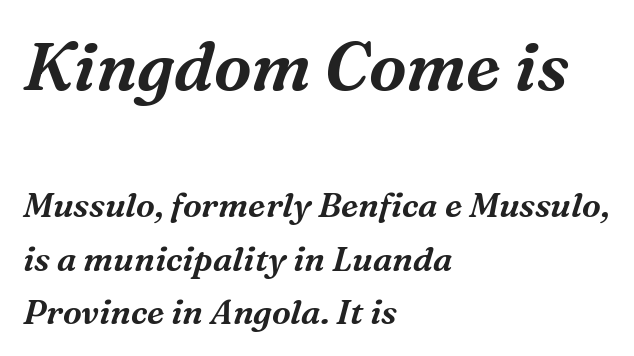
The image shows 68 px serif type, italic (leaning right); set left-aligned, normal line spacing (1.56x), normal letter spacing, not underlined; the first (top) block is 2.0x larger; medium stroke contrast and a medium x-height.
